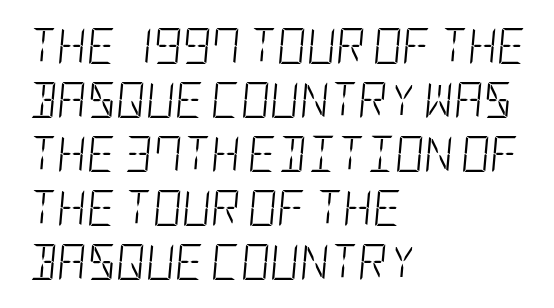
The image shows 36 px light, condensed type, italic (leaning right); set left-aligned, normal line spacing (1.5x), normal letter spacing, not underlined; low stroke contrast and a large x-height.
